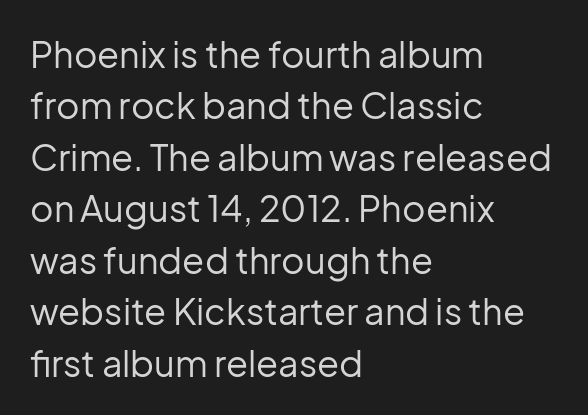
The image shows 36 px regular-weight sans-serif type, upright; set left-aligned, normal line spacing (1.43x), normal letter spacing, not underlined; low stroke contrast and a medium x-height.
